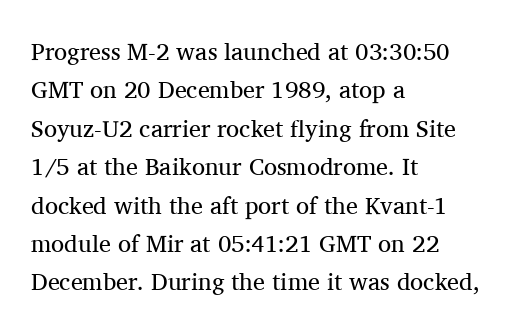
The image shows 24 px text type, upright; set left-aligned, normal line spacing (1.6x), normal letter spacing, not underlined.
